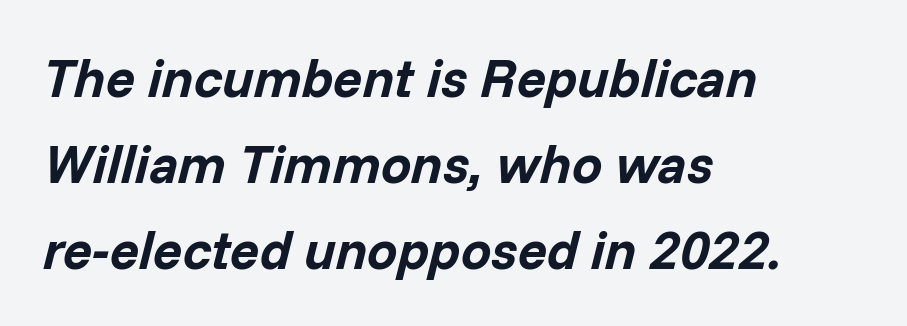
The image shows 54 px bold type, italic (leaning right); set left-aligned, normal line spacing (1.59x), normal letter spacing, not underlined; low stroke contrast and a medium x-height.
